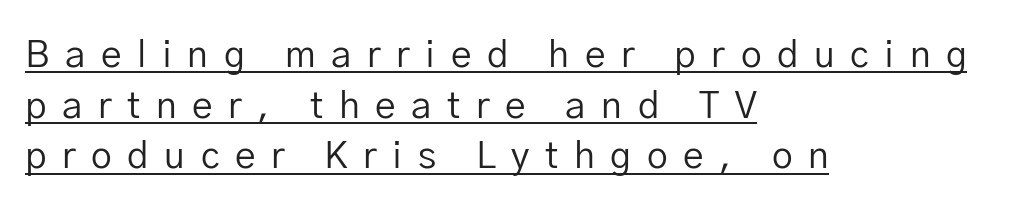
Q: Is the text bold? A: No.
Q: Is the text italic (slanted)? A: No, it is upright.
Q: Is the typeface a serif or a sans-serif typeface? A: Sans-serif.
Q: Is the text underlined? A: Yes.
Q: How is the paragraph aligned? A: Left-aligned.
Q: Is the spacing between letters normal or unusually wide? A: Unusually wide.
Q: Is the spacing between lines tight, normal or loose? A: Normal.
Q: Width (condensed, normal, or wide)? A: Normal.
Q: Stroke contrast? A: Low.
Q: x-height? A: Medium.
Q: Monospaced? A: No.
